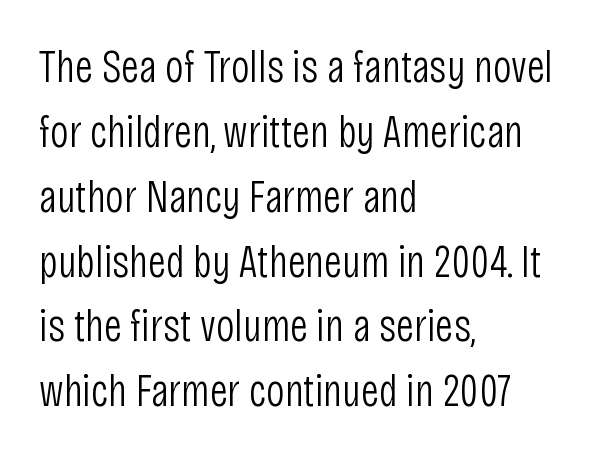
{"serif": "no", "italic": "no", "bold": "no", "weight": "light", "width": "condensed", "stroke_contrast": "low", "x_height": "large", "monospaced": "no", "underline": "no", "align": "left", "line_spacing": "normal", "line_spacing_ratio": 1.41, "letter_spacing": "normal", "letter_spacing_em": 0.0, "glyph_px": 46}
